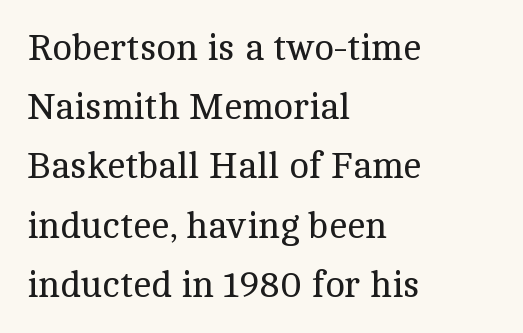
The setting favours the left margin, as ordinary paragraphs usually do. The words here are not underlined. Spacing verdict: proportional, widths tailored to each character. The letters stand straight up with perfectly vertical stems. If you measured baseline to baseline, you'd find a middling distance. The passage shown has conventional tracking throughout.
